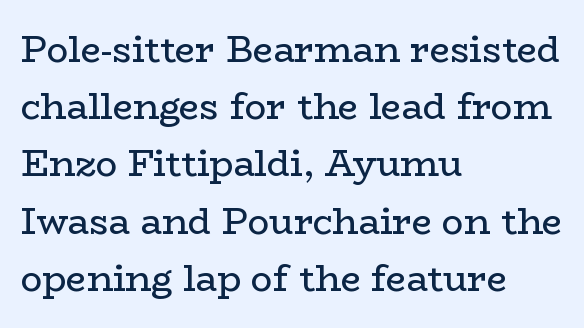
The foot of each line stays bare and open. The letters carry serifs — small finishing strokes at the ends of their stems. Whoever set this chose a conventional vertical rhythm. These lines keep a tight, regular rhythm from letter to letter. Caption: face not bold, strokes unweighted.
